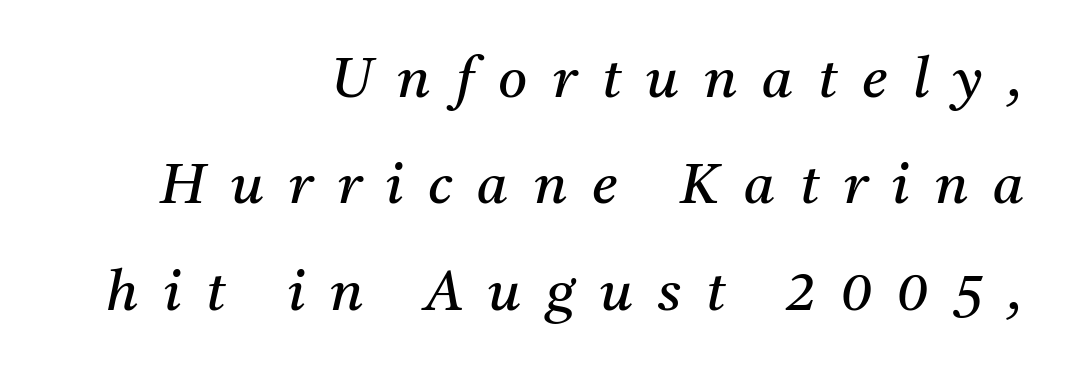
{"serif": "yes", "italic": "yes", "lean": "right", "slant_degrees": 11, "bold": "no", "weight": "regular", "width": "normal", "stroke_contrast": "medium", "x_height": "medium", "monospaced": "no", "underline": "no", "align": "right", "line_spacing": "loose", "line_spacing_ratio": 1.9, "letter_spacing": "wide", "letter_spacing_em": 0.45, "glyph_px": 56}
